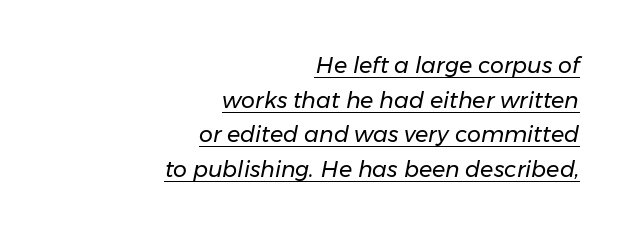
The image shows 22 px text type, italic (leaning right); set right-aligned, normal line spacing (1.57x), normal letter spacing, underlined.
